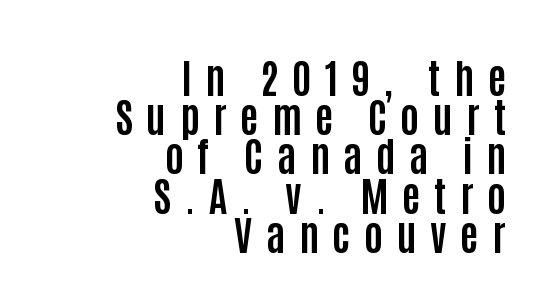
Q: Is the text bold? A: Yes.
Q: Is the text italic (slanted)? A: No, it is upright.
Q: Is the typeface a serif or a sans-serif typeface? A: Sans-serif.
Q: Is the text underlined? A: No.
Q: How is the paragraph aligned? A: Right-aligned.
Q: Is the spacing between letters normal or unusually wide? A: Unusually wide.
Q: Is the spacing between lines tight, normal or loose? A: Tight.
Q: Width (condensed, normal, or wide)? A: Condensed.
Q: Stroke contrast? A: Low.
Q: x-height? A: Large.
Q: Monospaced? A: No.
